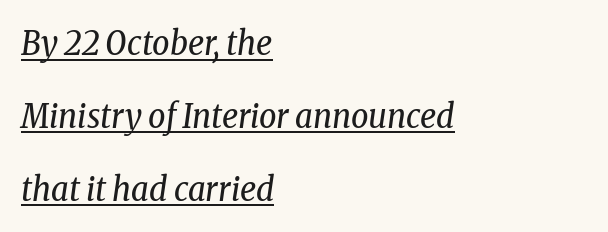
Q: Is the text bold? A: No.
Q: Is the text italic (slanted)? A: Yes, it leans right by about 8 degrees.
Q: Is the typeface a serif or a sans-serif typeface? A: Serif.
Q: Is the text underlined? A: Yes.
Q: How is the paragraph aligned? A: Left-aligned.
Q: Is the spacing between letters normal or unusually wide? A: Normal.
Q: Is the spacing between lines tight, normal or loose? A: Loose.
Q: Width (condensed, normal, or wide)? A: Condensed.
Q: Stroke contrast? A: Low.
Q: x-height? A: Medium.
Q: Monospaced? A: No.
